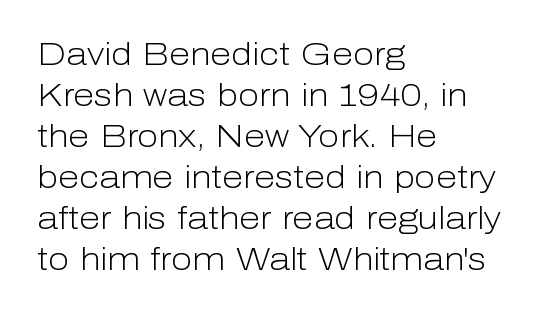
The image shows 31 px light sans-serif type, upright; set left-aligned, normal line spacing (1.32x), normal letter spacing, not underlined; low stroke contrast and a medium x-height.
